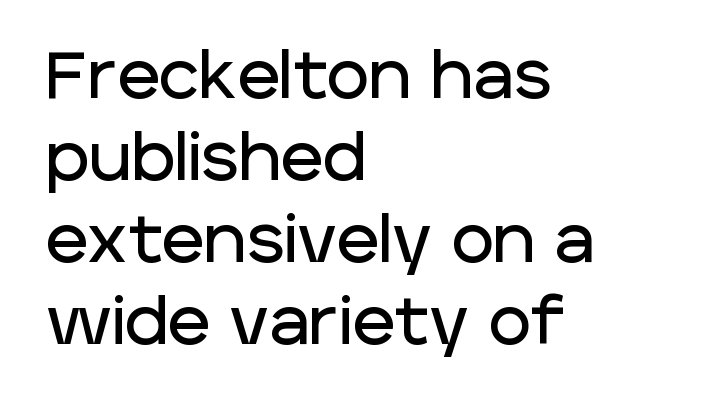
Q: Is the text italic (slanted)? A: No, it is upright.
Q: Is the typeface a serif or a sans-serif typeface? A: Sans-serif.
Q: Is the text underlined? A: No.
Q: How is the paragraph aligned? A: Left-aligned.
Q: Is the spacing between letters normal or unusually wide? A: Normal.
Q: Is the spacing between lines tight, normal or loose? A: Normal.
Q: Width (condensed, normal, or wide)? A: Normal.
Q: Stroke contrast? A: Low.
Q: x-height? A: Large.
Q: Monospaced? A: No.
